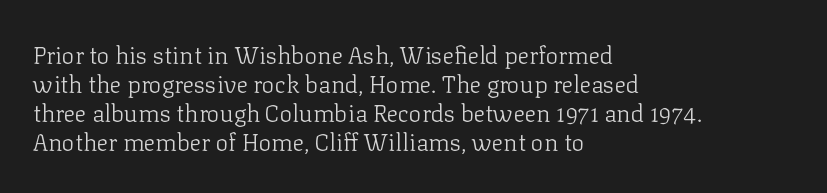
{"italic": "no", "bold": "no", "underline": "no", "align": "left", "line_spacing_ratio": 1.21, "letter_spacing": "normal", "letter_spacing_em": 0.0, "glyph_px": 24}
